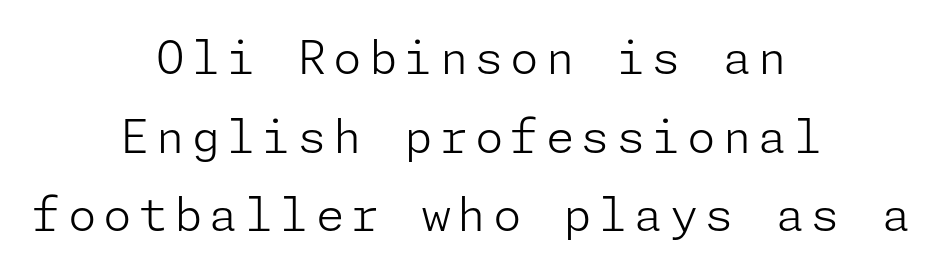
Q: Is the text bold? A: No.
Q: Is the text italic (slanted)? A: No, it is upright.
Q: Is the typeface a serif or a sans-serif typeface? A: Sans-serif.
Q: Is the text underlined? A: No.
Q: How is the paragraph aligned? A: Centered.
Q: Width (condensed, normal, or wide)? A: Normal.
Q: Stroke contrast? A: Low.
Q: x-height? A: Medium.
